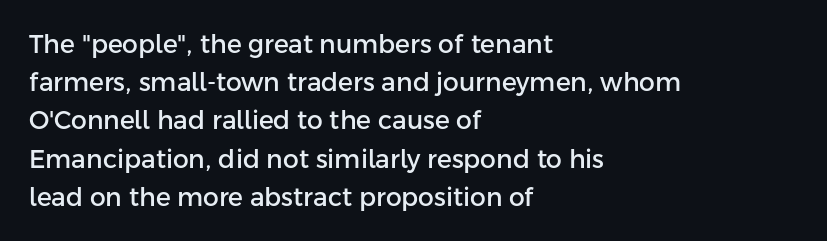
The image shows 25 px text type, upright; set left-aligned, normal line spacing (1.53x), normal letter spacing, not underlined.
